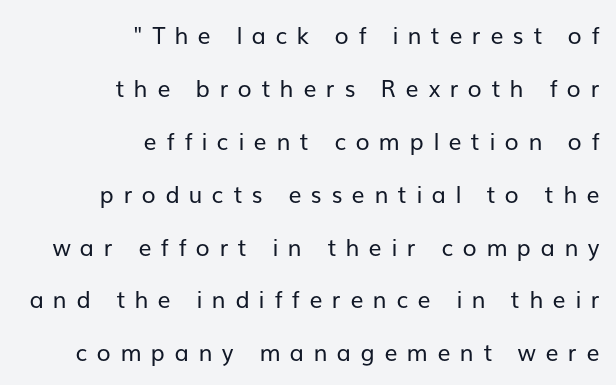
The image shows 23 px text type, upright; set right-aligned, loose line spacing (2.3x), unusually wide letter spacing (+0.41 em), not underlined.
